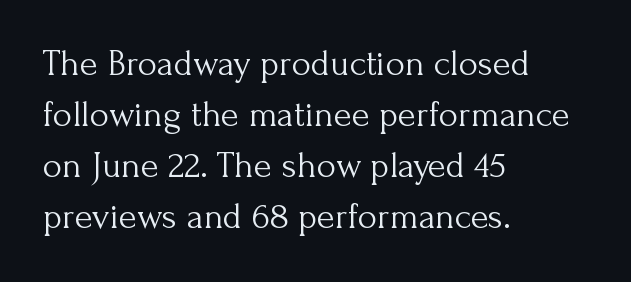
You could not count columns in this text — the font is proportionally spaced. A classic flush-left, rag-right setting is used for this passage. It's the straight-up-and-down kind of type. No chunkiness to these letters — they're not bold. This rendering features lettering with no underline.
